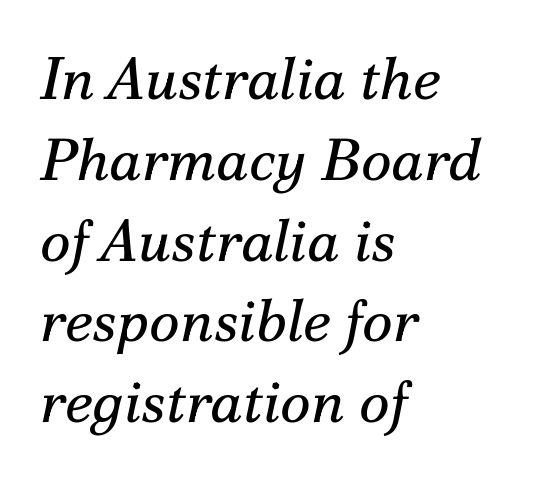
{"serif": "yes", "italic": "yes", "lean": "right", "slant_degrees": 12, "bold": "no", "weight": "regular", "width": "normal", "stroke_contrast": "medium", "x_height": "small", "monospaced": "no", "underline": "no", "align": "left", "line_spacing": "normal", "line_spacing_ratio": 1.37, "letter_spacing": "normal", "letter_spacing_em": 0.0, "glyph_px": 59}
